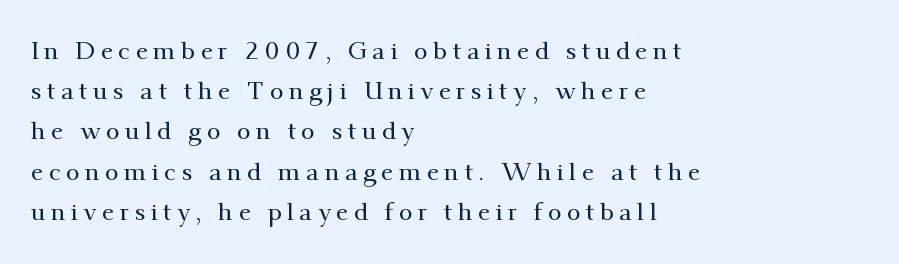
Horizontal alignment here is leftward, the default for most running prose. Students, observe: this is what conventionally led text looks like. Descenders are the only things crossing below the line. This sample uses an upright cut, with every glyph sitting square on the baseline. Substantial extra tracking has been applied to these lines.
